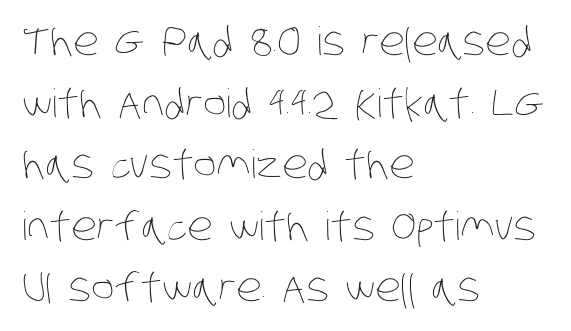
{"bold": "no", "weight": "thin", "width": "condensed", "stroke_contrast": "low", "x_height": "large", "monospaced": "no", "underline": "no", "align": "left", "line_spacing": "normal", "line_spacing_ratio": 1.58, "letter_spacing": "normal", "letter_spacing_em": 0.0, "glyph_px": 39}
